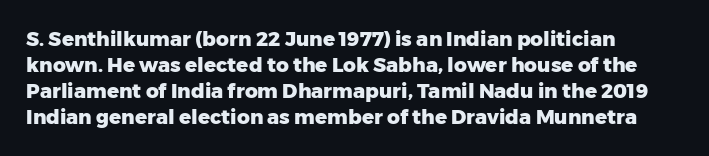
{"italic": "no", "bold": "yes", "underline": "no", "align": "left", "line_spacing": "normal", "line_spacing_ratio": 1.3, "letter_spacing": "normal", "letter_spacing_em": 0.0, "glyph_px": 20}
